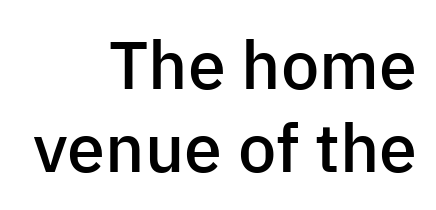
{"serif": "no", "italic": "no", "bold": "semi", "weight": "semibold", "width": "normal", "stroke_contrast": "low", "x_height": "medium", "monospaced": "no", "underline": "no", "align": "right", "line_spacing_ratio": 1.22, "letter_spacing": "normal", "letter_spacing_em": 0.0, "glyph_px": 68}
